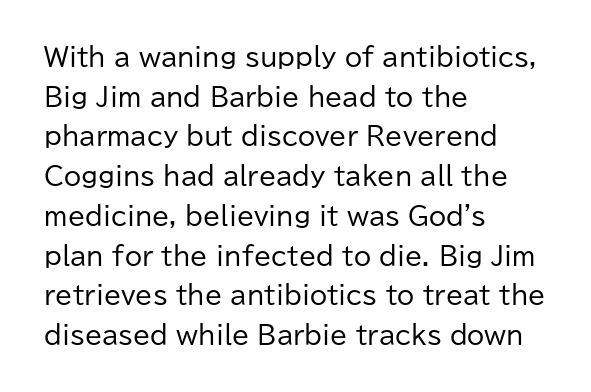
{"italic": "no", "bold": "no", "underline": "no", "align": "left", "line_spacing": "normal", "line_spacing_ratio": 1.59, "letter_spacing": "normal", "letter_spacing_em": 0.0, "glyph_px": 25}
